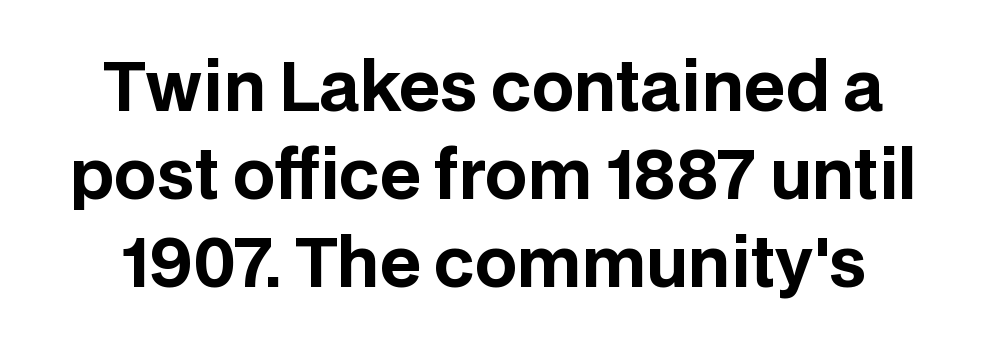
The string is rendered with underlining switched off. Examine the stroke ends and you'll find no serifs. Caption: standard tracking, unaltered. Nope, not italic — everything's standing straight. Is this a fixed-width face? No — the glyphs have proportional, varying widths.
